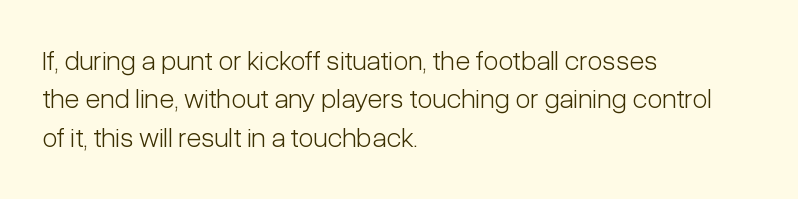
{"serif": "no", "italic": "no", "bold": "no", "weight": "light", "width": "condensed", "stroke_contrast": "low", "x_height": "medium", "monospaced": "no", "underline": "no", "align": "left", "line_spacing": "normal", "line_spacing_ratio": 1.37, "letter_spacing": "normal", "letter_spacing_em": 0.0, "glyph_px": 28}
